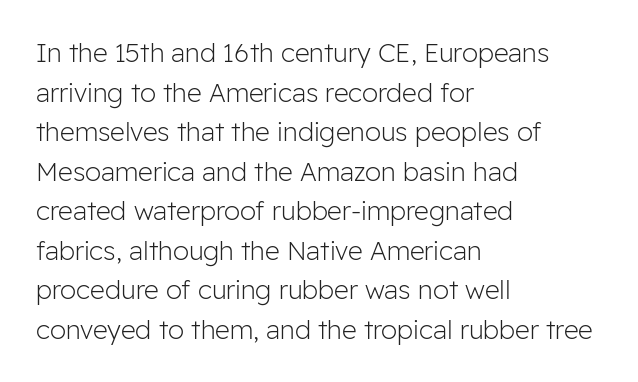
The image shows 26 px text type, upright; set left-aligned, normal line spacing (1.52x), normal letter spacing, not underlined.
